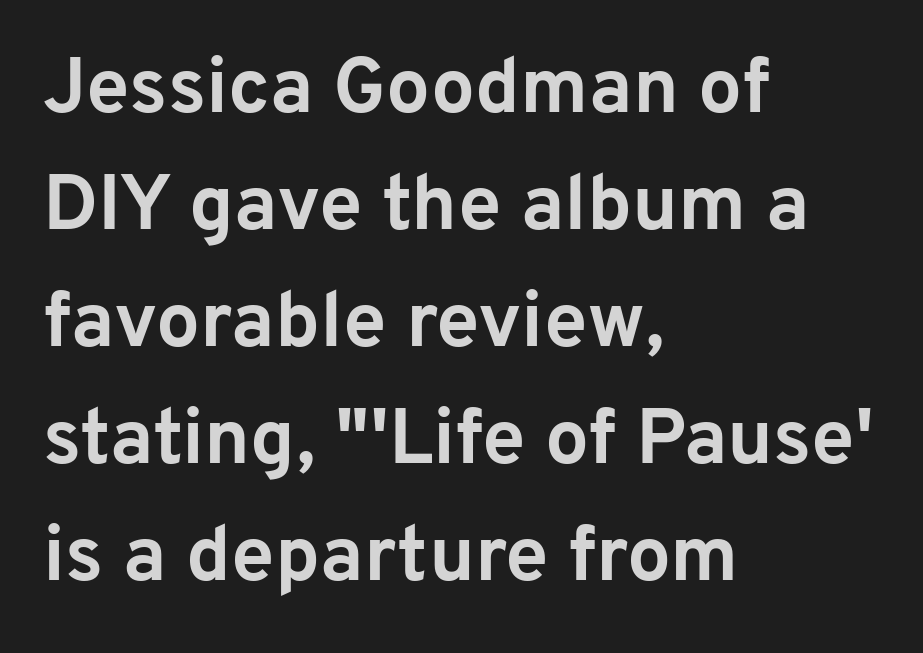
The image shows 78 px bold sans-serif type, upright; set left-aligned, normal line spacing (1.5x), normal letter spacing, not underlined; low stroke contrast and a medium x-height.
